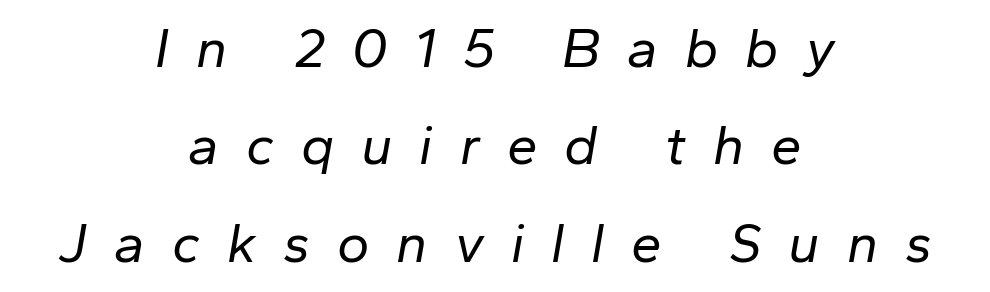
These lines are rendered in a variable-pitch font. If you drew a line through each stem, it would be angled. What stands out about the letter spacing? Its width — letters are far apart. Weight class: somewhere from thin through regular. Layout note: lines centered. A bare baseline throughout the passage.
